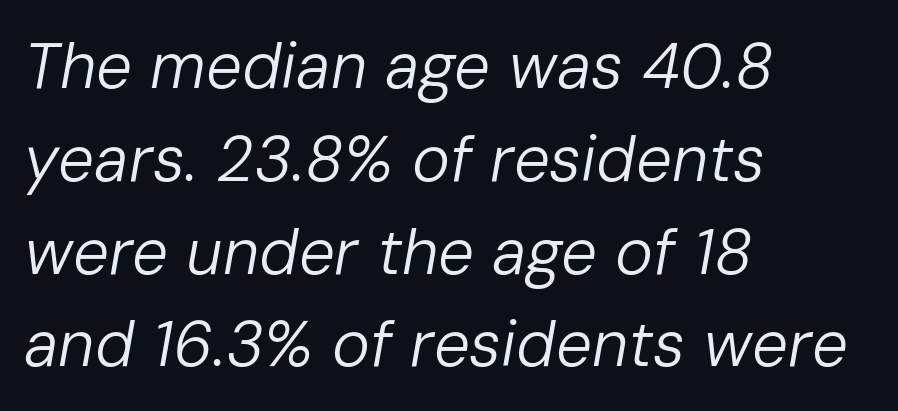
The image shows 64 px regular-weight type, italic (leaning right); set left-aligned, normal line spacing (1.45x), normal letter spacing, not underlined; low stroke contrast and a medium x-height.
